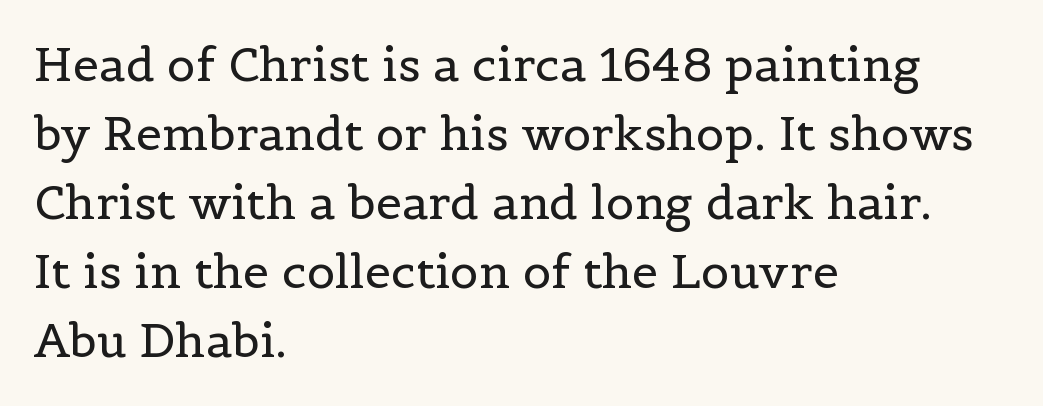
{"serif": "yes", "italic": "no", "bold": "no", "weight": "regular", "width": "normal", "x_height": "medium", "monospaced": "no", "underline": "no", "align": "left", "line_spacing": "normal", "line_spacing_ratio": 1.47, "letter_spacing": "normal", "letter_spacing_em": 0.0, "glyph_px": 47}
